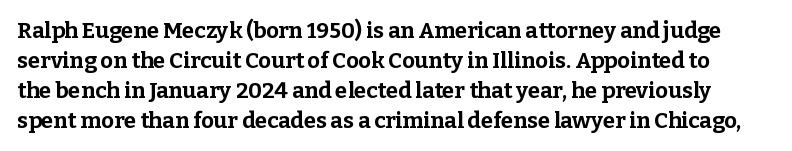
The image shows 22 px bold type, upright; set normal line spacing (1.36x), normal letter spacing, not underlined.
